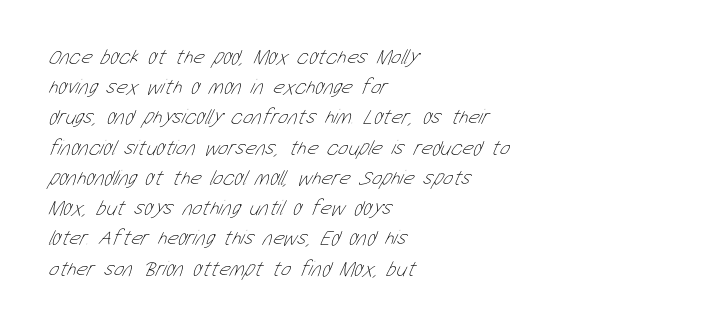
{"bold": "no", "underline": "no", "align": "left", "line_spacing": "normal", "line_spacing_ratio": 1.44, "letter_spacing": "normal", "letter_spacing_em": 0.0, "glyph_px": 21}
